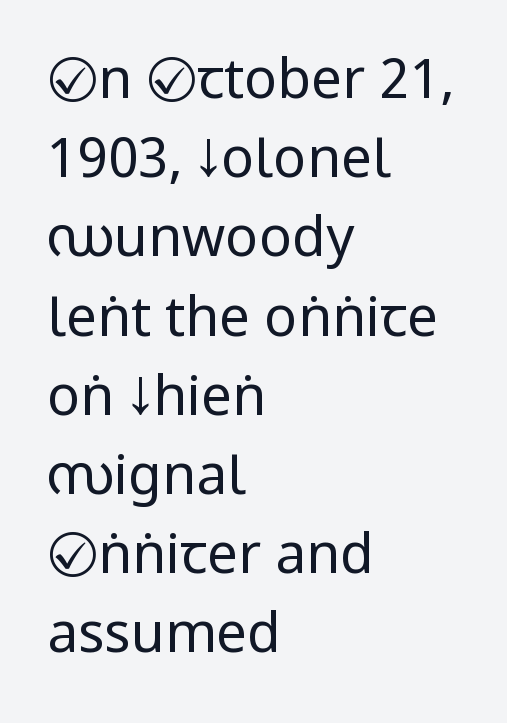
Q: Is the text bold? A: No.
Q: Is the text italic (slanted)? A: No, it is upright.
Q: Is the typeface a serif or a sans-serif typeface? A: Sans-serif.
Q: Is the text underlined? A: No.
Q: How is the paragraph aligned? A: Left-aligned.
Q: Is the spacing between letters normal or unusually wide? A: Normal.
Q: Is the spacing between lines tight, normal or loose? A: Normal.
Q: Width (condensed, normal, or wide)? A: Condensed.
Q: Stroke contrast? A: Low.
